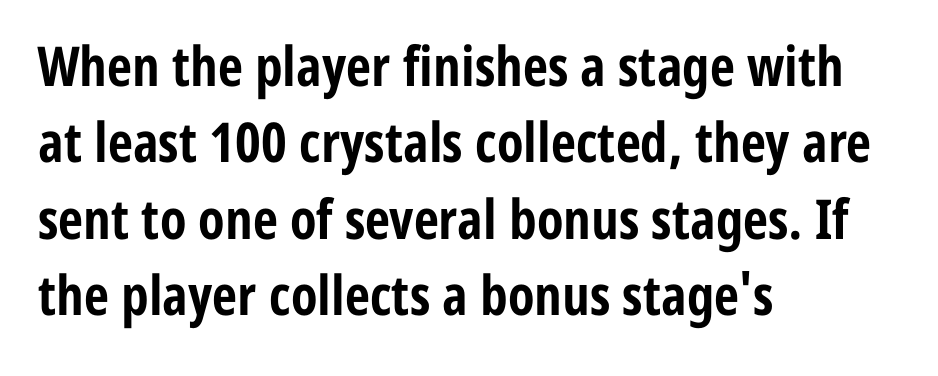
The image shows 55 px bold, condensed sans-serif type, upright; set left-aligned, normal line spacing (1.39x), normal letter spacing, not underlined; low stroke contrast and a medium x-height.
